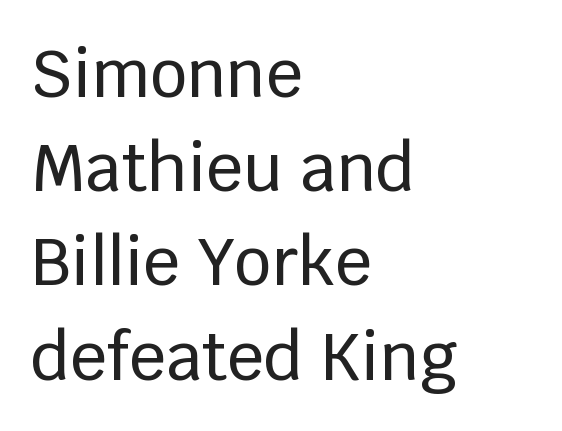
Honestly, there is no underline to notice here at all. A classic flush-left, rag-right setting is used for this passage. The lines sit at an ordinary, default distance from one another. Observe the ordinary spacing: letters are neighbours, not strangers. Ascenders rise straight up at ninety degrees. Do the characters align in a grid? No, the font is proportional.
